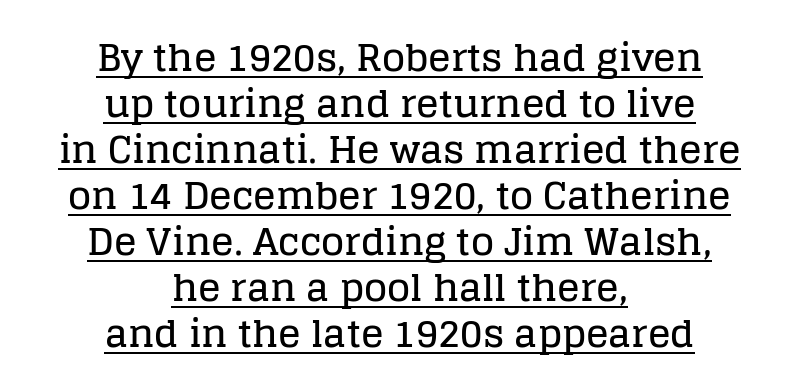
The image shows 38 px serif type, upright; set centered, line spacing 1.21x, normal letter spacing, underlined; low stroke contrast and a large x-height.
